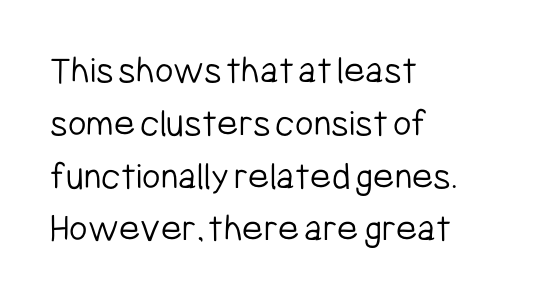
Q: Is the text bold? A: No.
Q: Is the text italic (slanted)? A: No, it is upright.
Q: Is the typeface a serif or a sans-serif typeface? A: Sans-serif.
Q: Is the text underlined? A: No.
Q: How is the paragraph aligned? A: Left-aligned.
Q: Is the spacing between letters normal or unusually wide? A: Normal.
Q: Is the spacing between lines tight, normal or loose? A: Normal.
Q: Width (condensed, normal, or wide)? A: Condensed.
Q: Stroke contrast? A: Low.
Q: x-height? A: Medium.
Q: Monospaced? A: No.
